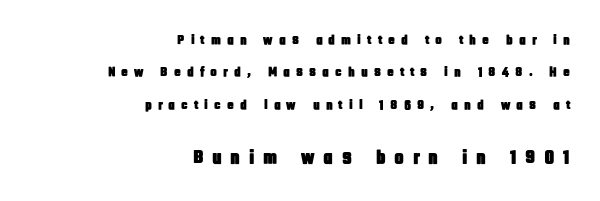
Q: Is the text italic (slanted)? A: No, it is upright.
Q: Is the text underlined? A: No.
Q: How is the paragraph aligned? A: Right-aligned.
Q: Is the spacing between letters normal or unusually wide? A: Unusually wide.
Q: Is the spacing between lines tight, normal or loose? A: Loose.
Q: Which block of text is set in a larger size, the first (top) or the second (bottom)? A: The second (bottom) one.
